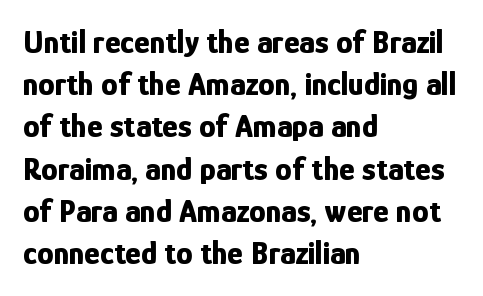
Casual observation: everything's shoved over to the left. Grotesque or geometric, the face here clearly has no serifs. Lines of text with bare space underneath. Compared with an ordinary text face, these strokes are far heavier — a full bold.
